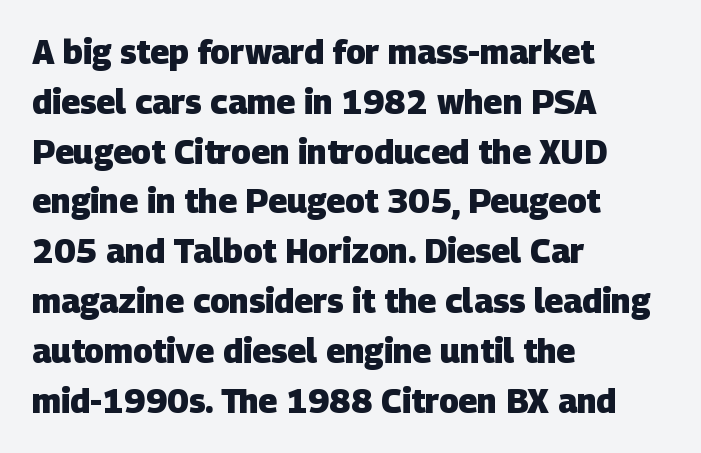
Q: Is the text bold? A: Yes.
Q: Is the typeface a serif or a sans-serif typeface? A: Sans-serif.
Q: Is the text underlined? A: No.
Q: How is the paragraph aligned? A: Left-aligned.
Q: Is the spacing between letters normal or unusually wide? A: Normal.
Q: Is the spacing between lines tight, normal or loose? A: Normal.
Q: Width (condensed, normal, or wide)? A: Normal.
Q: Stroke contrast? A: Low.
Q: x-height? A: Large.
Q: Monospaced? A: No.
